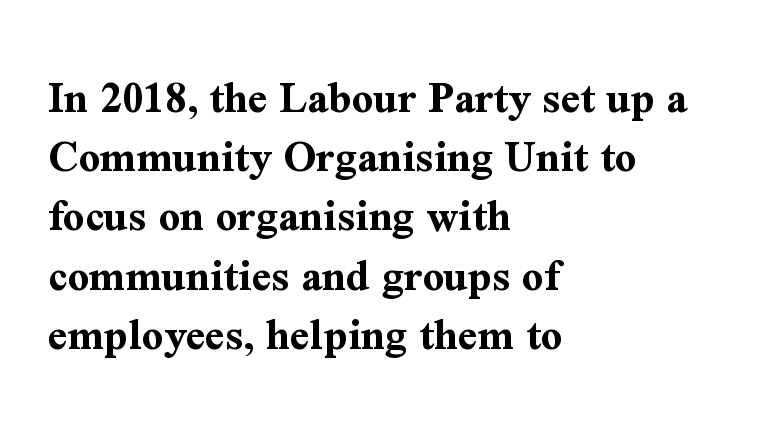
{"serif": "yes", "italic": "no", "bold": "yes", "weight": "bold", "width": "normal", "stroke_contrast": "medium", "x_height": "medium", "monospaced": "no", "underline": "no", "align": "left", "line_spacing": "normal", "line_spacing_ratio": 1.26, "letter_spacing": "normal", "letter_spacing_em": 0.0, "glyph_px": 47}
